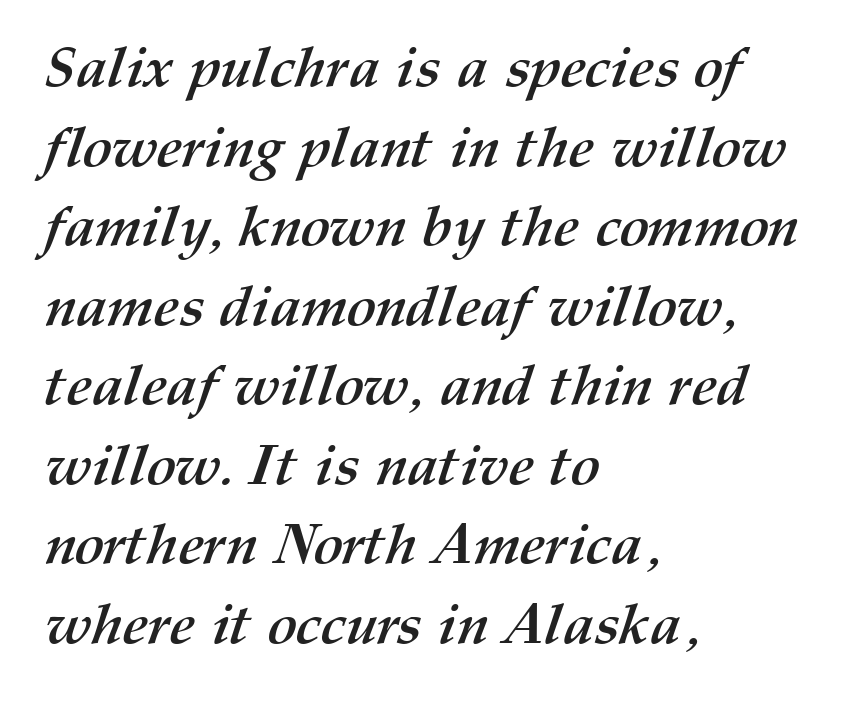
The image shows 56 px semibold type; set left-aligned, normal line spacing (1.42x), normal letter spacing, not underlined; medium stroke contrast and a medium x-height.
